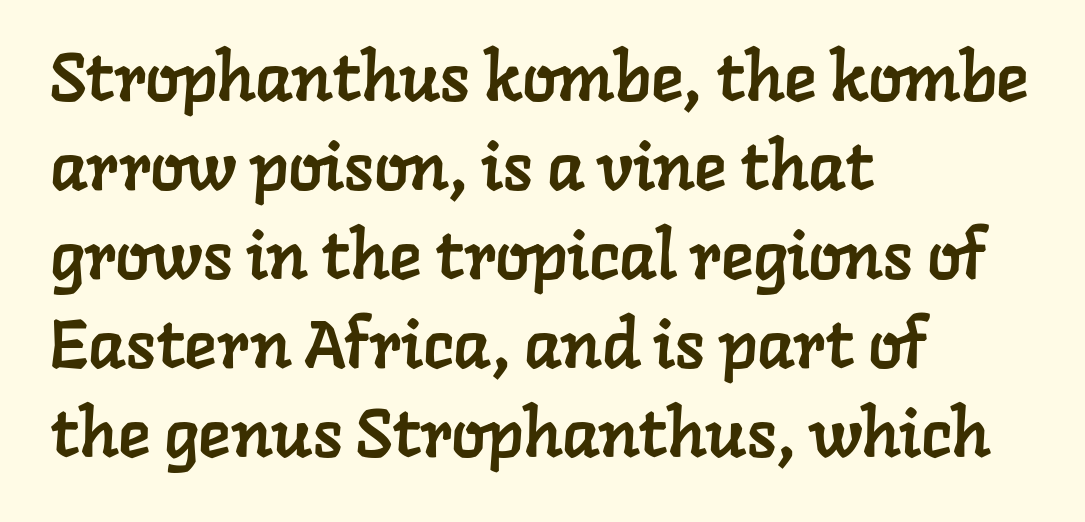
{"serif": "yes", "width": "normal", "stroke_contrast": "low", "x_height": "medium", "monospaced": "no", "underline": "no", "align": "left", "line_spacing": "normal", "line_spacing_ratio": 1.31, "letter_spacing": "normal", "letter_spacing_em": 0.0, "glyph_px": 68}
